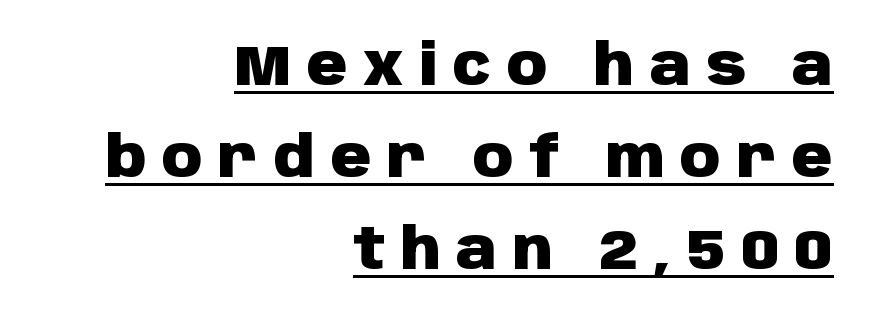
The image shows 56 px heavy sans-serif type, upright; set right-aligned, normal line spacing (1.64x), unusually wide letter spacing (+0.28 em), underlined; low stroke contrast and a large x-height.
